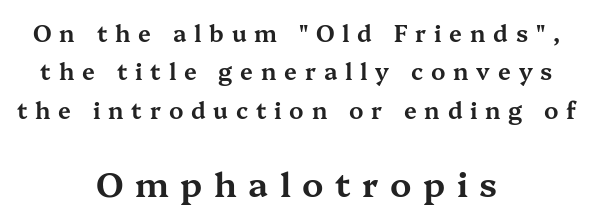
This block has exactly the height ordinary leading produces. The letters stand straight up with perfectly vertical stems. Underline: absent. One-word summary of the alignment: center.
